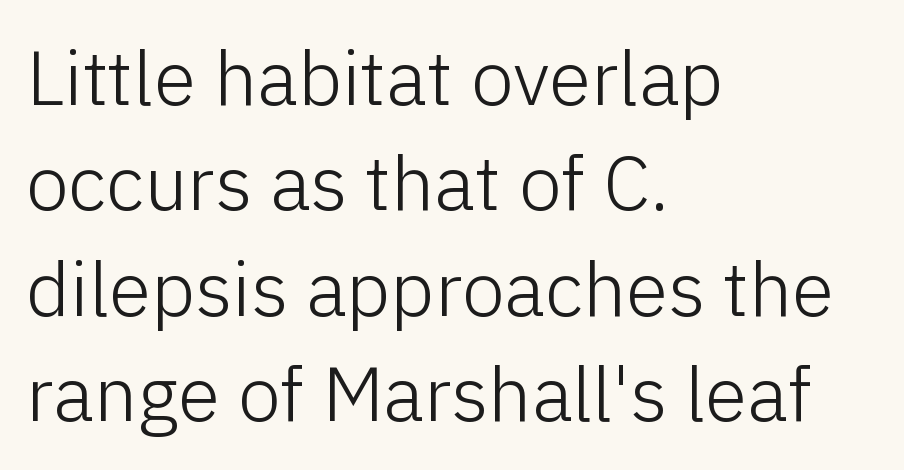
Rows of type keep a routine distance in the vertical direction. The passage shown is typed in a proportional face where columns would drift. One-word summary of the alignment: left. Here the glyphs are tracked normally, forming tight word shapes.
